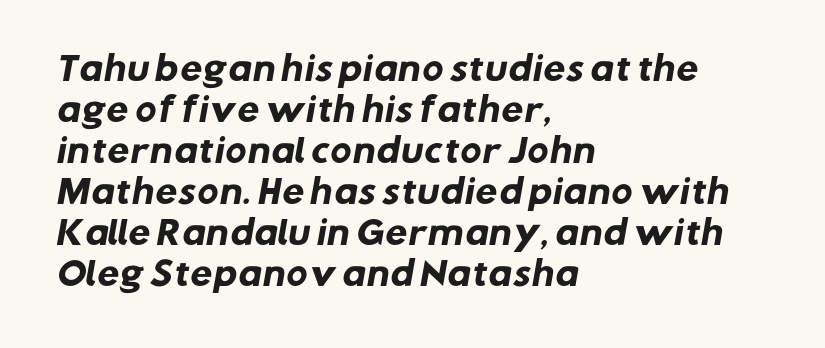
{"serif": "no", "bold": "yes", "weight": "heavy", "width": "normal", "stroke_contrast": "low", "x_height": "medium", "monospaced": "no", "underline": "no", "align": "left", "line_spacing": "normal", "line_spacing_ratio": 1.28, "letter_spacing": "normal", "letter_spacing_em": 0.0, "glyph_px": 32}
